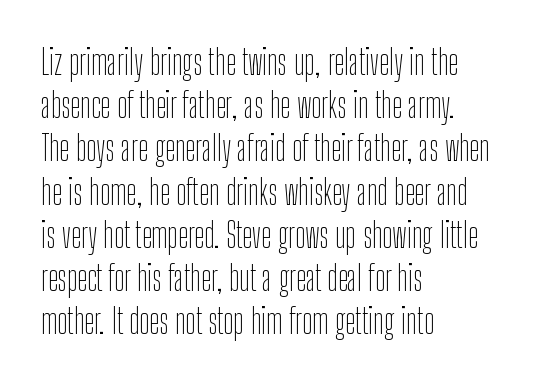
{"serif": "no", "italic": "no", "bold": "no", "weight": "thin", "width": "condensed", "stroke_contrast": "low", "x_height": "medium", "monospaced": "no", "underline": "no", "align": "left", "line_spacing": "normal", "line_spacing_ratio": 1.27, "letter_spacing": "normal", "letter_spacing_em": 0.0, "glyph_px": 34}
